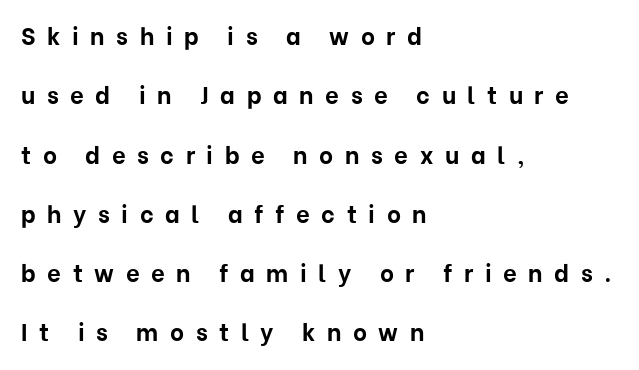
Q: Is the text bold? A: Yes.
Q: Is the text italic (slanted)? A: No, it is upright.
Q: Is the text underlined? A: No.
Q: How is the paragraph aligned? A: Left-aligned.
Q: Is the spacing between letters normal or unusually wide? A: Unusually wide.
Q: Is the spacing between lines tight, normal or loose? A: Loose.
